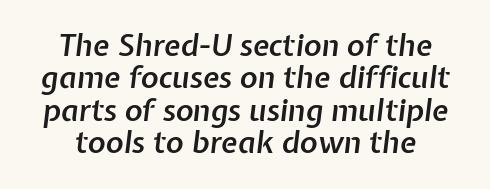
Q: Is the text bold? A: Semi-bold.
Q: Is the text italic (slanted)? A: Yes, it leans right by about 7 degrees.
Q: Is the text underlined? A: No.
Q: How is the paragraph aligned? A: Centered.
Q: Is the spacing between letters normal or unusually wide? A: Normal.
Q: Is the spacing between lines tight, normal or loose? A: Tight.
Q: Width (condensed, normal, or wide)? A: Normal.
Q: Stroke contrast? A: Low.
Q: x-height? A: Medium.
Q: Monospaced? A: No.
